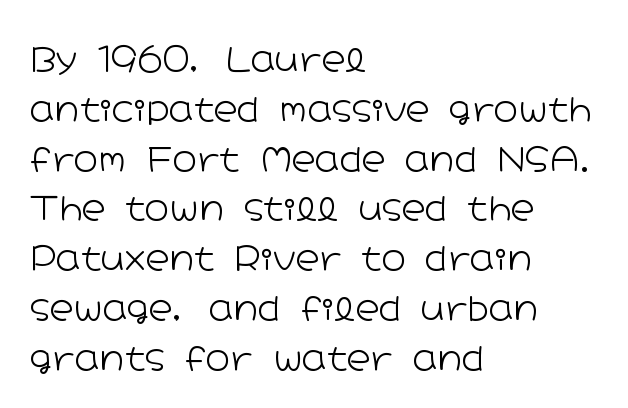
{"serif": "no", "italic": "no", "bold": "no", "weight": "light", "width": "wide", "stroke_contrast": "low", "x_height": "medium", "monospaced": "no", "underline": "no", "align": "left", "line_spacing": "normal", "line_spacing_ratio": 1.51, "letter_spacing": "normal", "letter_spacing_em": 0.0, "glyph_px": 33}
